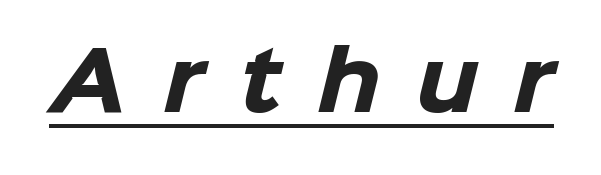
{"serif": "no", "bold": "yes", "weight": "heavy", "width": "normal", "stroke_contrast": "low", "x_height": "medium", "monospaced": "no", "underline": "yes", "letter_spacing": "wide", "letter_spacing_em": 0.45, "glyph_px": 79}
